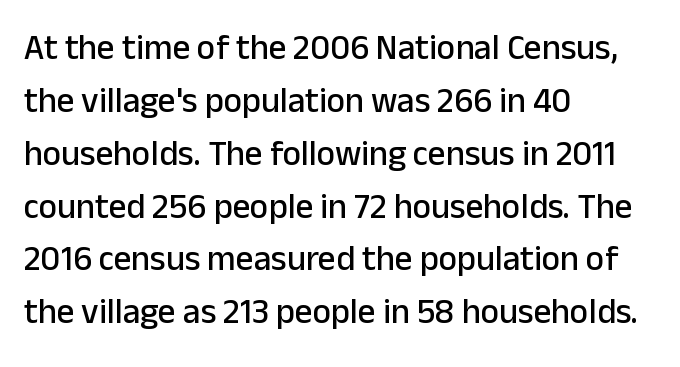
The gap between lines stays unmarked. Is there much room between lines? A standard amount, neither cramped nor airy. Inter-character spacing is left at the font's built-in metrics. The rendering anchors every line to the left-hand side. This is roman type, the default non-slanted kind.
